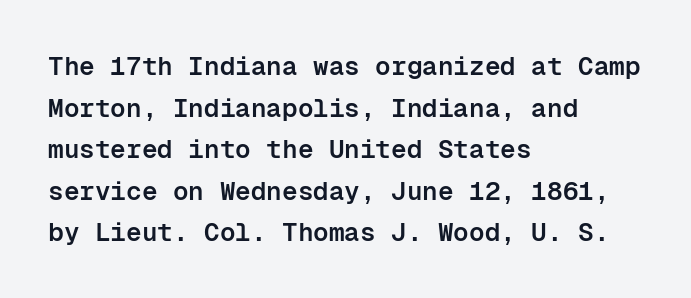
The space between consecutive lines is moderate. All the whitespace from short lines collects on the right. Is there any slant? The stems are plumb. The gaps between neighbouring characters are ordinary and unremarkable. Is the type bold? Partly — it's a semibold, heavier than regular but not fully bold.
